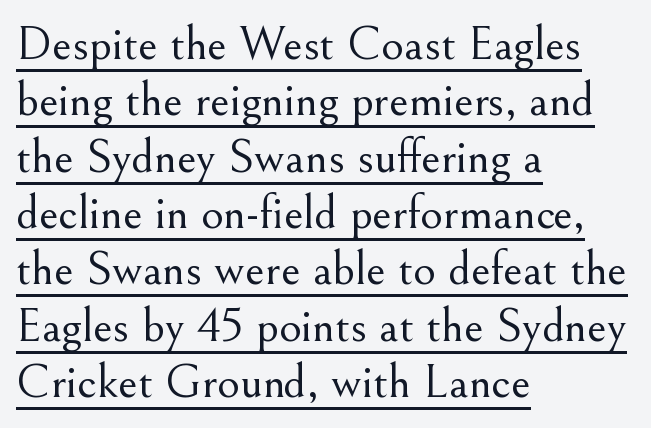
The image shows 49 px light serif type, upright; set left-aligned, tight line spacing (1.15x), normal letter spacing, underlined; medium stroke contrast and a small x-height.
